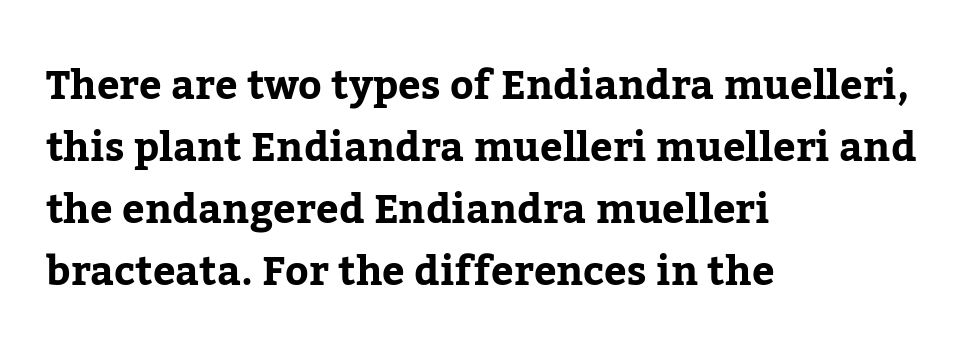
{"serif": "yes", "italic": "no", "width": "normal", "stroke_contrast": "low", "x_height": "medium", "monospaced": "no", "underline": "no", "align": "left", "line_spacing": "normal", "line_spacing_ratio": 1.55, "letter_spacing": "normal", "letter_spacing_em": 0.0, "glyph_px": 40}
